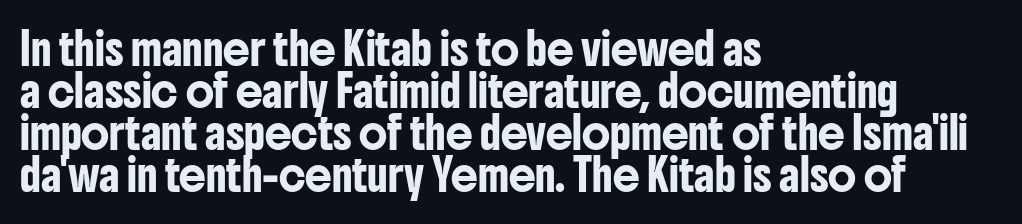
The image shows 30 px condensed sans-serif type, upright; set left-aligned, normal line spacing (1.4x), normal letter spacing, not underlined; low stroke contrast and a medium x-height.
